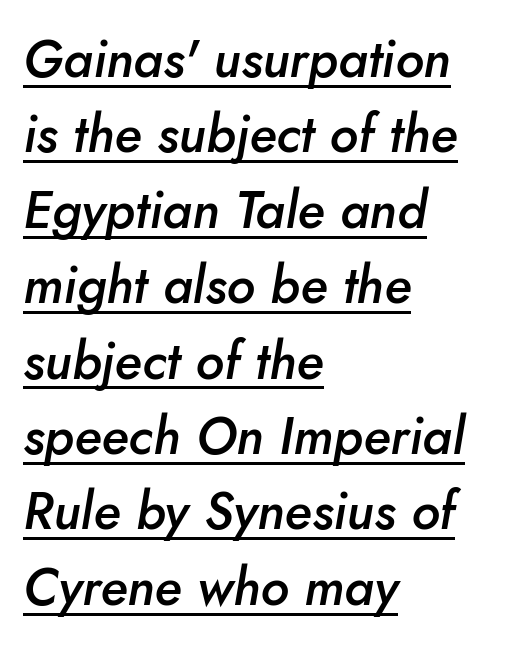
{"italic": "yes", "lean": "right", "slant_degrees": 10, "bold": "semi", "weight": "semibold", "width": "normal", "stroke_contrast": "low", "x_height": "small", "monospaced": "no", "underline": "yes", "align": "left", "line_spacing": "normal", "line_spacing_ratio": 1.45, "letter_spacing": "normal", "letter_spacing_em": 0.0, "glyph_px": 52}
